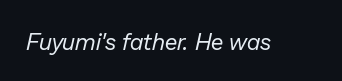
Is this a heavy cut? Hardly; it is regular or lighter. Default kerning and tracking; the words read as compact shapes. Quick note: italic. Clear beneath every line of the passage.
